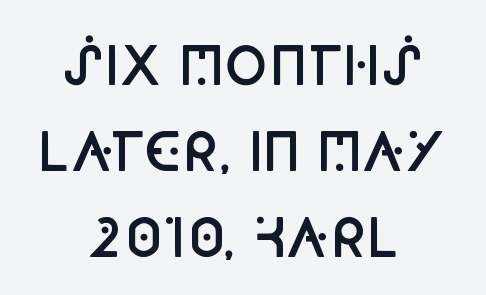
The image shows 52 px semibold, condensed sans-serif type, upright; set centered, normal line spacing (1.65x), normal letter spacing, not underlined; low stroke contrast and a large x-height.
